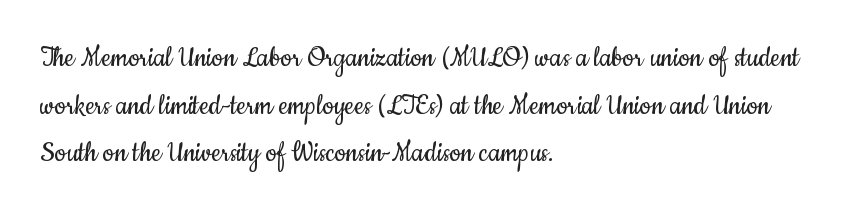
{"serif": "no", "bold": "no", "weight": "regular", "width": "condensed", "stroke_contrast": "low", "x_height": "small", "monospaced": "no", "underline": "no", "align": "left", "line_spacing": "normal", "line_spacing_ratio": 1.49, "letter_spacing": "normal", "letter_spacing_em": 0.0, "glyph_px": 32}
